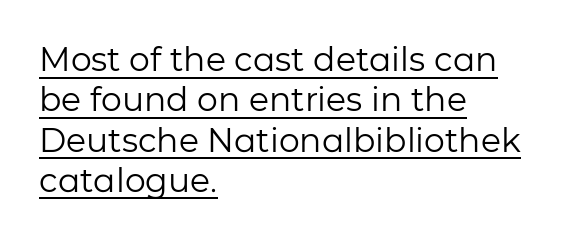
Q: Is the text bold? A: No.
Q: Is the text italic (slanted)? A: No, it is upright.
Q: Is the typeface a serif or a sans-serif typeface? A: Sans-serif.
Q: Is the text underlined? A: Yes.
Q: How is the paragraph aligned? A: Left-aligned.
Q: Is the spacing between letters normal or unusually wide? A: Normal.
Q: Width (condensed, normal, or wide)? A: Normal.
Q: Stroke contrast? A: Low.
Q: x-height? A: Medium.
Q: Monospaced? A: No.
